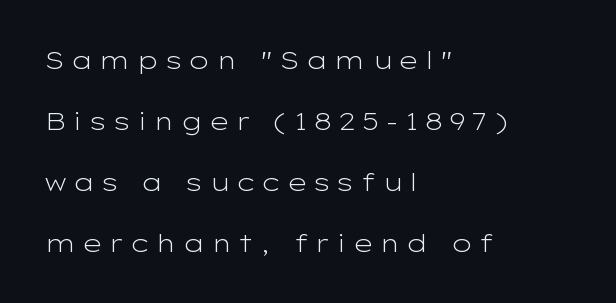
Notice how the stems are strictly vertical — no italics here. Each new line begins a long way beneath the previous one. The zone under the glyphs is completely vacant. The rendering inserts visible extra space after every character. Weight: in the light-to-regular range. The setting favours the left margin, as ordinary paragraphs usually do.
